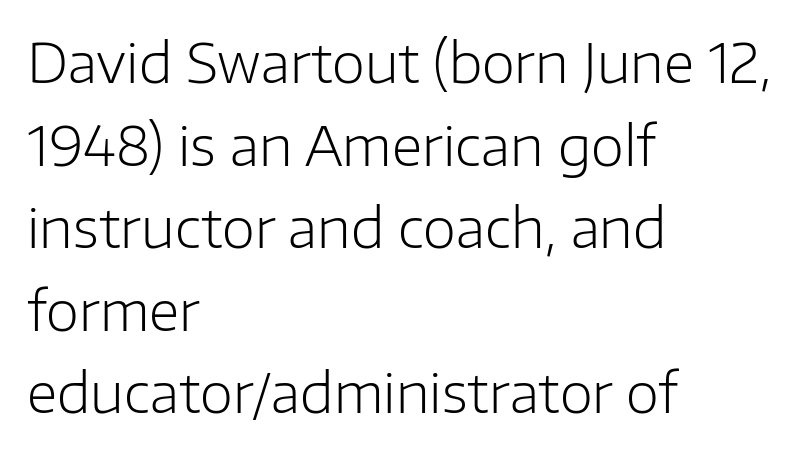
Q: Is the text bold? A: No.
Q: Is the text italic (slanted)? A: No, it is upright.
Q: Is the typeface a serif or a sans-serif typeface? A: Sans-serif.
Q: Is the text underlined? A: No.
Q: How is the paragraph aligned? A: Left-aligned.
Q: Is the spacing between letters normal or unusually wide? A: Normal.
Q: Is the spacing between lines tight, normal or loose? A: Normal.
Q: Width (condensed, normal, or wide)? A: Normal.
Q: Stroke contrast? A: Low.
Q: x-height? A: Medium.
Q: Monospaced? A: No.
